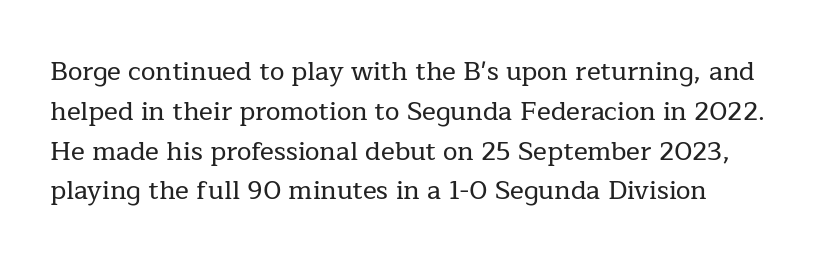
Nope, not italic — everything's standing straight. Each new line begins a customary step beneath the previous one. The strip under each line holds only bare page. Characters follow at the spacing the type designer built in.
